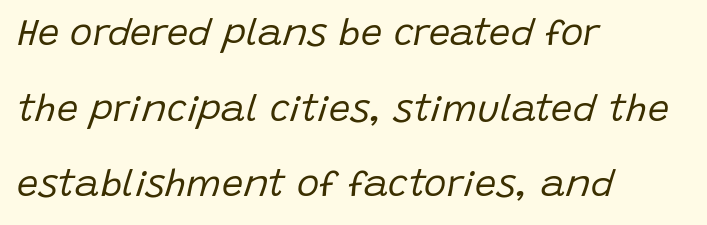
The image shows 38 px regular-weight type, italic (leaning right); set left-aligned, loose line spacing (1.99x), normal letter spacing, not underlined; low stroke contrast and a large x-height.
